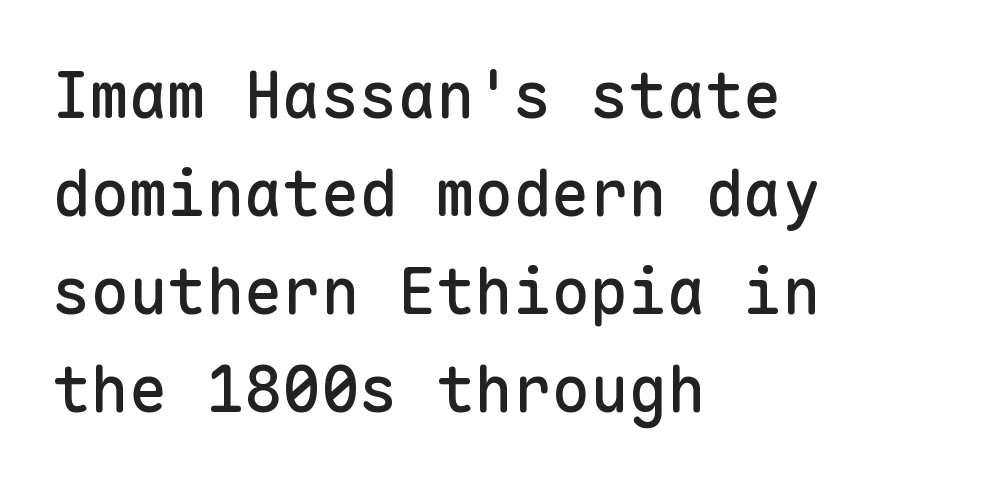
{"serif": "no", "italic": "no", "width": "normal", "stroke_contrast": "low", "x_height": "medium", "monospaced": "yes", "underline": "no", "align": "left", "line_spacing": "normal", "line_spacing_ratio": 1.53, "letter_spacing": "normal", "letter_spacing_em": 0.0, "glyph_px": 64}
